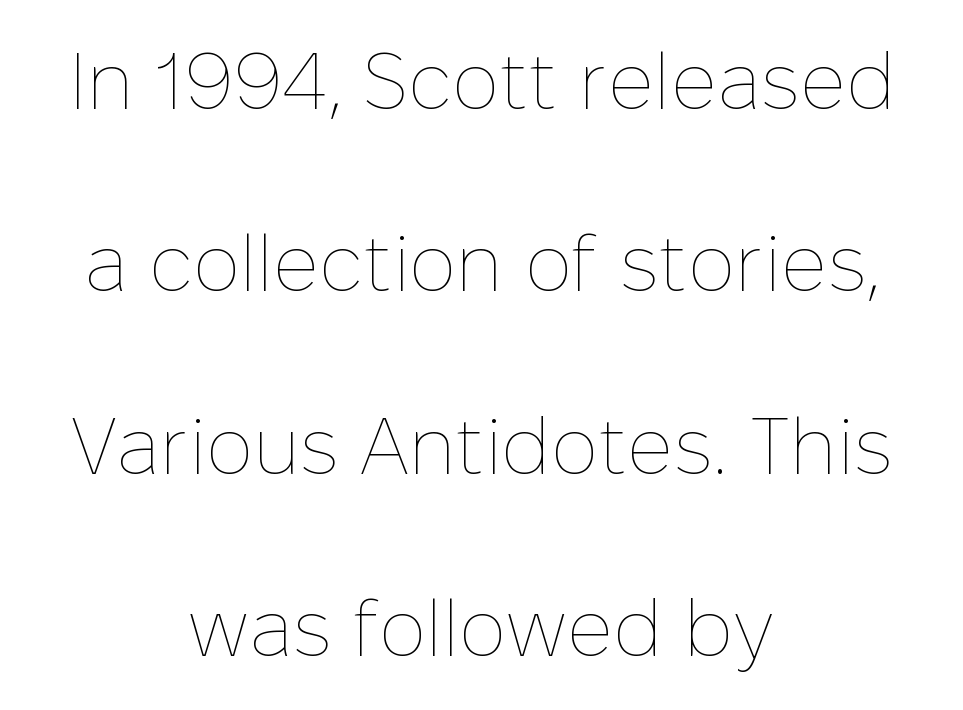
{"italic": "no", "bold": "no", "weight": "thin", "width": "normal", "stroke_contrast": "low", "x_height": "medium", "monospaced": "no", "underline": "no", "align": "center", "line_spacing": "loose", "line_spacing_ratio": 2.31, "letter_spacing": "normal", "letter_spacing_em": 0.0, "glyph_px": 79}
